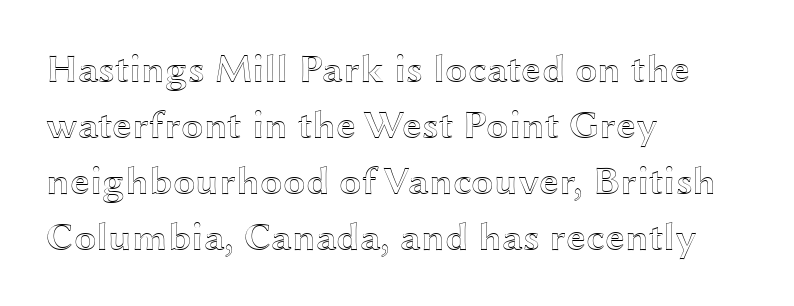
{"italic": "no", "width": "wide", "x_height": "medium", "monospaced": "no", "underline": "no", "align": "left", "line_spacing": "normal", "line_spacing_ratio": 1.4, "letter_spacing": "normal", "letter_spacing_em": 0.0, "glyph_px": 40}
